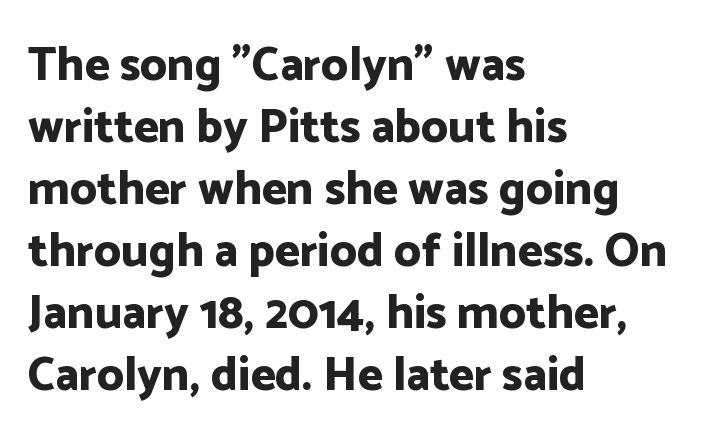
{"serif": "no", "italic": "no", "bold": "yes", "weight": "bold", "width": "normal", "stroke_contrast": "low", "x_height": "medium", "monospaced": "no", "underline": "no", "align": "left", "line_spacing": "normal", "line_spacing_ratio": 1.32, "letter_spacing": "normal", "letter_spacing_em": 0.0, "glyph_px": 47}
